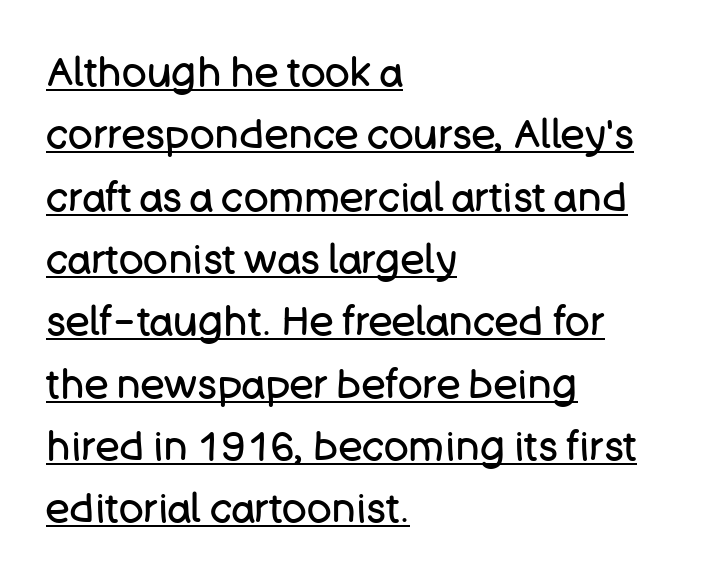
Evenly set lines give the paragraph a standard silhouette. Alignment: flush left. Does extra space separate the letters? No, they use regular spacing. The passage shown is typed in a proportional face where columns would drift.
